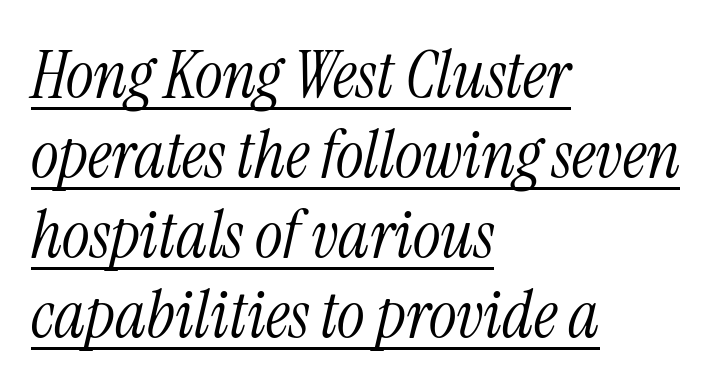
Q: Is the text bold? A: No.
Q: Is the text italic (slanted)? A: Yes, it leans right by about 13 degrees.
Q: Is the typeface a serif or a sans-serif typeface? A: Serif.
Q: Is the text underlined? A: Yes.
Q: How is the paragraph aligned? A: Left-aligned.
Q: Is the spacing between letters normal or unusually wide? A: Normal.
Q: Width (condensed, normal, or wide)? A: Condensed.
Q: Stroke contrast? A: Medium.
Q: x-height? A: Medium.
Q: Monospaced? A: No.
